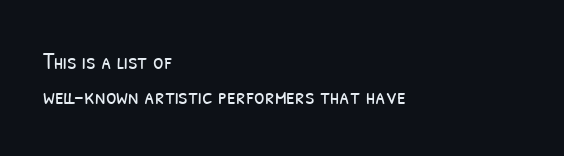
{"bold": "no", "underline": "no", "align": "left", "line_spacing": "normal", "line_spacing_ratio": 1.47, "letter_spacing": "normal", "letter_spacing_em": 0.0, "glyph_px": 24}
